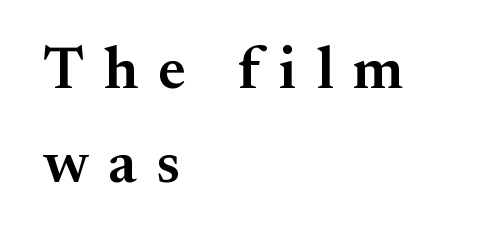
Q: Is the text bold? A: Semi-bold.
Q: Is the text italic (slanted)? A: No, it is upright.
Q: Is the typeface a serif or a sans-serif typeface? A: Serif.
Q: Is the text underlined? A: No.
Q: How is the paragraph aligned? A: Left-aligned.
Q: Is the spacing between letters normal or unusually wide? A: Unusually wide.
Q: Is the spacing between lines tight, normal or loose? A: Normal.
Q: Width (condensed, normal, or wide)? A: Normal.
Q: Stroke contrast? A: Medium.
Q: x-height? A: Small.
Q: Monospaced? A: No.
